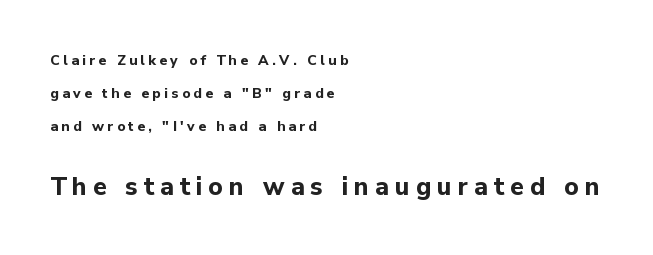
{"italic": "no", "bold": "yes", "underline": "no", "align": "left", "line_spacing": "loose", "line_spacing_ratio": 2.36, "letter_spacing": "wide", "letter_spacing_em": 0.24, "larger_block": "second", "size_ratio": 1.79, "glyph_px": 25}
